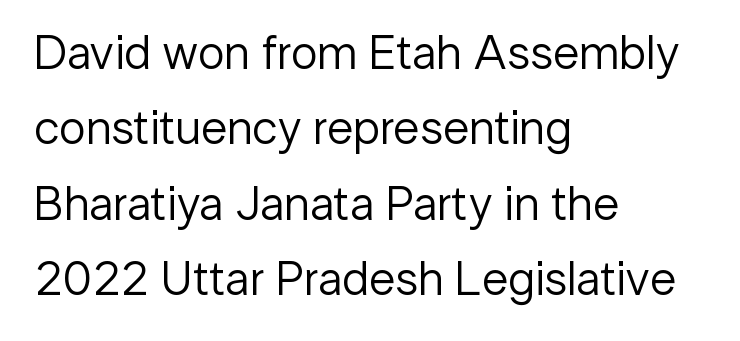
The cut favours lightness, reaching ordinary text weight at its darkest. Unlike a traditional serif, this face leaves its strokes unadorned. Each letter keeps its own natural width here, so spacing adapts to shape. Posture: straight, roman, zero tilt. Quick note: underline off. Line beginnings align vertically; line endings do not.
